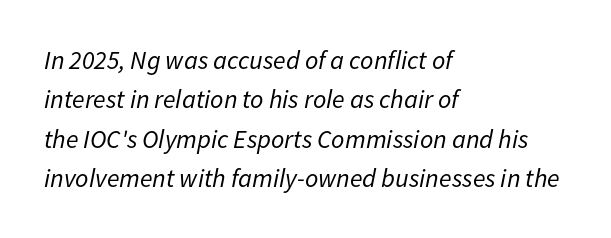
A normal amount of white space separates one row of letters from the next. Italic? Definitely — the glyphs are oblique. This sample is left-justified, so line endings fall wherever the words run out. The typeface has the unassuming heft of standard copy or less.
